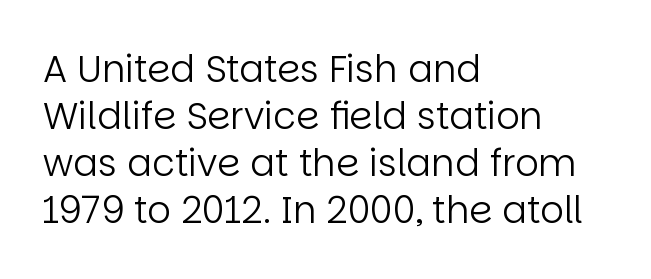
{"serif": "no", "italic": "no", "bold": "no", "weight": "regular", "width": "normal", "stroke_contrast": "low", "x_height": "large", "monospaced": "no", "underline": "no", "align": "left", "line_spacing": "normal", "line_spacing_ratio": 1.27, "letter_spacing": "normal", "letter_spacing_em": 0.0, "glyph_px": 37}
